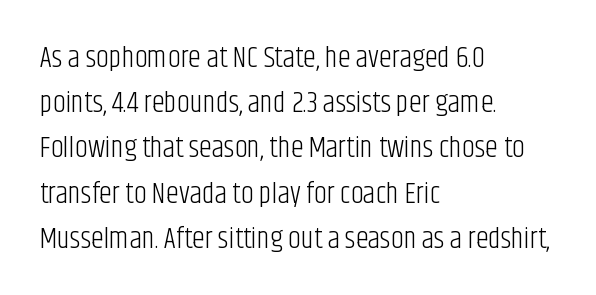
The image shows 29 px light, condensed sans-serif type, upright; set left-aligned, normal line spacing (1.56x), normal letter spacing, not underlined; low stroke contrast and a large x-height.
